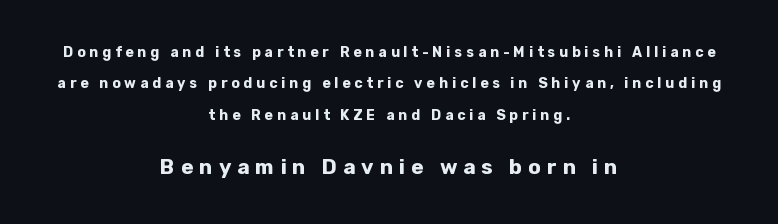
{"italic": "no", "bold": "yes", "underline": "no", "align": "center", "line_spacing": "loose", "line_spacing_ratio": 2.25, "letter_spacing": "wide", "letter_spacing_em": 0.28, "larger_block": "second", "size_ratio": 1.5, "glyph_px": 21}
